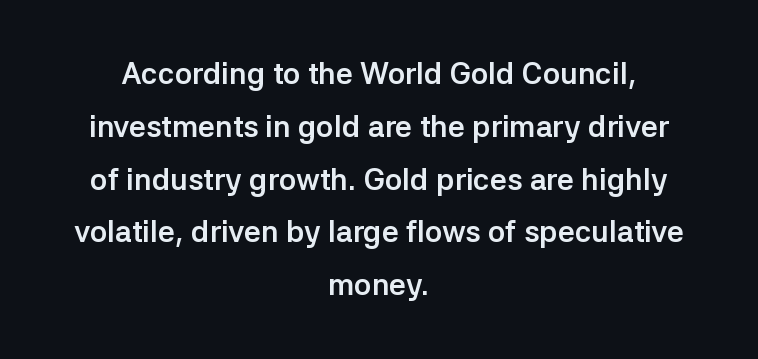
Q: Is the text bold? A: Yes.
Q: Is the text italic (slanted)? A: No, it is upright.
Q: Is the typeface a serif or a sans-serif typeface? A: Sans-serif.
Q: Is the text underlined? A: No.
Q: How is the paragraph aligned? A: Centered.
Q: Is the spacing between letters normal or unusually wide? A: Normal.
Q: Width (condensed, normal, or wide)? A: Normal.
Q: Stroke contrast? A: Low.
Q: x-height? A: Medium.
Q: Monospaced? A: No.
